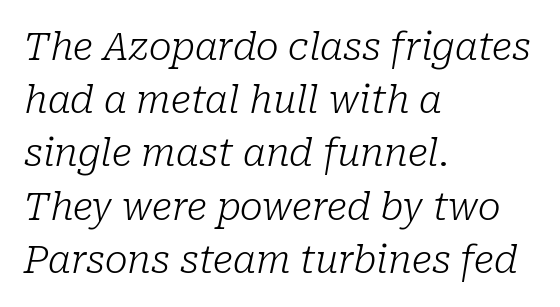
Q: Is the text bold? A: No.
Q: Is the text italic (slanted)? A: Yes, it leans right by about 10 degrees.
Q: Is the typeface a serif or a sans-serif typeface? A: Serif.
Q: Is the text underlined? A: No.
Q: How is the paragraph aligned? A: Left-aligned.
Q: Is the spacing between letters normal or unusually wide? A: Normal.
Q: Is the spacing between lines tight, normal or loose? A: Normal.
Q: Width (condensed, normal, or wide)? A: Normal.
Q: Stroke contrast? A: Low.
Q: x-height? A: Medium.
Q: Monospaced? A: No.
